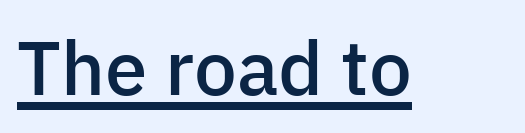
The image shows 76 px semibold sans-serif type, upright; set normal letter spacing, underlined; low stroke contrast and a medium x-height.
